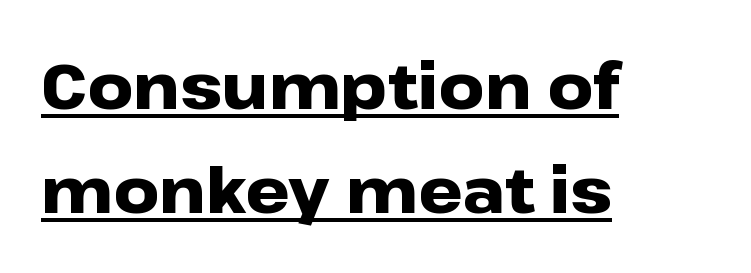
Q: Is the text bold? A: Yes.
Q: Is the text italic (slanted)? A: No, it is upright.
Q: Is the typeface a serif or a sans-serif typeface? A: Sans-serif.
Q: Is the text underlined? A: Yes.
Q: How is the paragraph aligned? A: Left-aligned.
Q: Is the spacing between letters normal or unusually wide? A: Normal.
Q: Is the spacing between lines tight, normal or loose? A: Normal.
Q: Width (condensed, normal, or wide)? A: Wide.
Q: Stroke contrast? A: Low.
Q: x-height? A: Medium.
Q: Monospaced? A: No.
